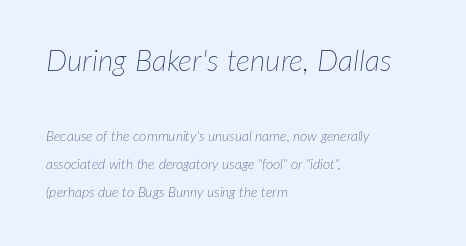
{"italic": "yes", "lean": "right", "slant_degrees": 7, "bold": "no", "weight": "thin", "width": "normal", "stroke_contrast": "low", "x_height": "medium", "monospaced": "no", "underline": "no", "align": "left", "line_spacing": "loose", "line_spacing_ratio": 1.98, "letter_spacing": "normal", "letter_spacing_em": 0.0, "larger_block": "first", "size_ratio": 2.14, "glyph_px": 30}
